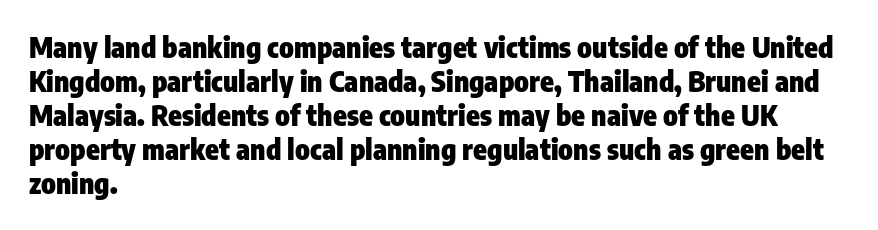
Each letter's strokes conclude bluntly, with no projecting serifs. Chunky letters — that's bold for sure. Descender tails drop into unmarked territory. Each word holds together tightly as a unit, with standard inter-letter gaps. The lettering holds an erect, upright posture throughout.
